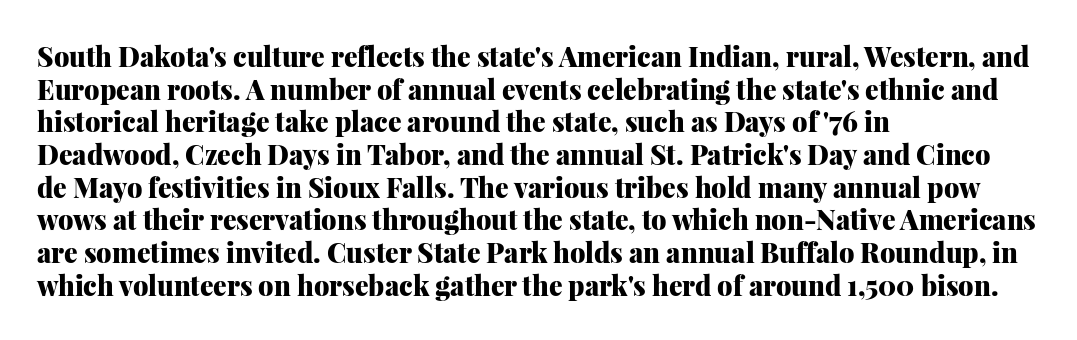
Q: Is the text bold? A: Yes.
Q: Is the text italic (slanted)? A: No, it is upright.
Q: Is the text underlined? A: No.
Q: How is the paragraph aligned? A: Left-aligned.
Q: Is the spacing between letters normal or unusually wide? A: Normal.
